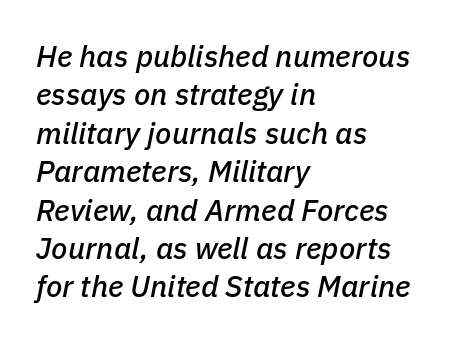
{"italic": "yes", "lean": "right", "slant_degrees": 11, "width": "normal", "stroke_contrast": "low", "x_height": "medium", "monospaced": "no", "underline": "no", "align": "left", "line_spacing": "normal", "line_spacing_ratio": 1.28, "letter_spacing": "normal", "letter_spacing_em": 0.0, "glyph_px": 30}
